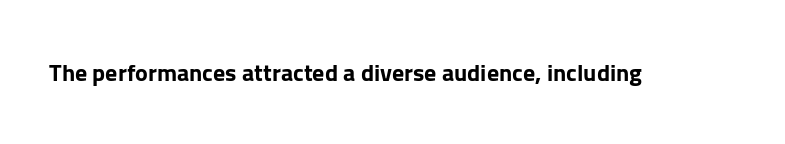
Q: Is the text bold? A: Yes.
Q: Is the text italic (slanted)? A: No, it is upright.
Q: Is the text underlined? A: No.
Q: Is the spacing between letters normal or unusually wide? A: Normal.
